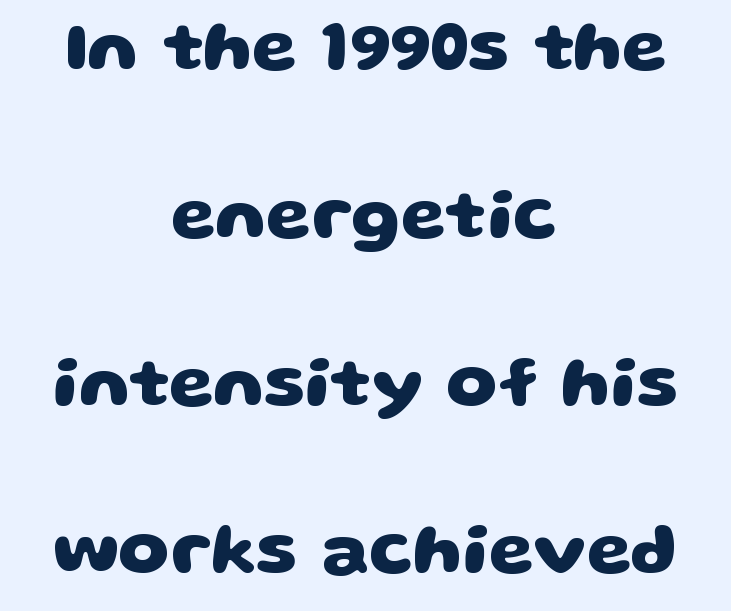
Q: Is the text bold? A: Yes.
Q: Is the typeface a serif or a sans-serif typeface? A: Sans-serif.
Q: Is the text underlined? A: No.
Q: How is the paragraph aligned? A: Centered.
Q: Is the spacing between letters normal or unusually wide? A: Normal.
Q: Is the spacing between lines tight, normal or loose? A: Loose.
Q: Width (condensed, normal, or wide)? A: Wide.
Q: Stroke contrast? A: Low.
Q: x-height? A: Large.
Q: Monospaced? A: No.
